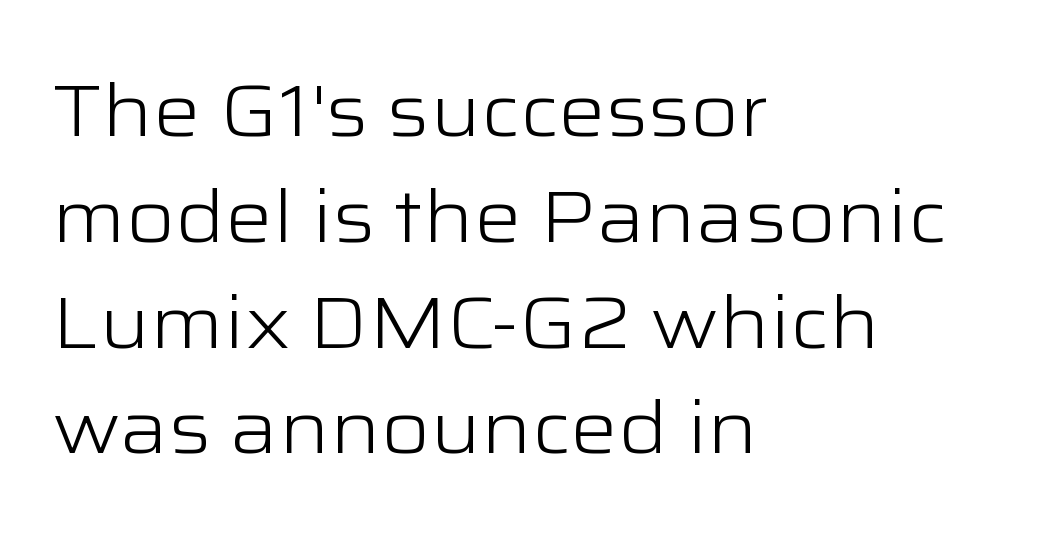
The image shows 74 px light, wide sans-serif type, upright; set left-aligned, normal line spacing (1.43x), normal letter spacing, not underlined; low stroke contrast and a medium x-height.
